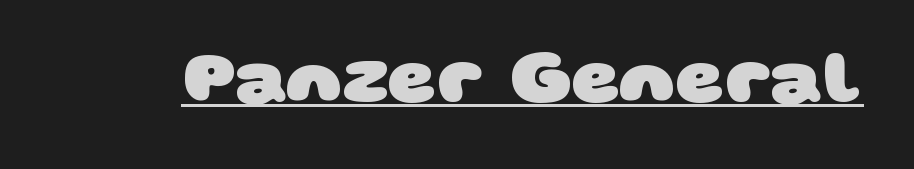
The image shows 75 px heavy, wide sans-serif type; set normal letter spacing, underlined; low stroke contrast and a large x-height.
